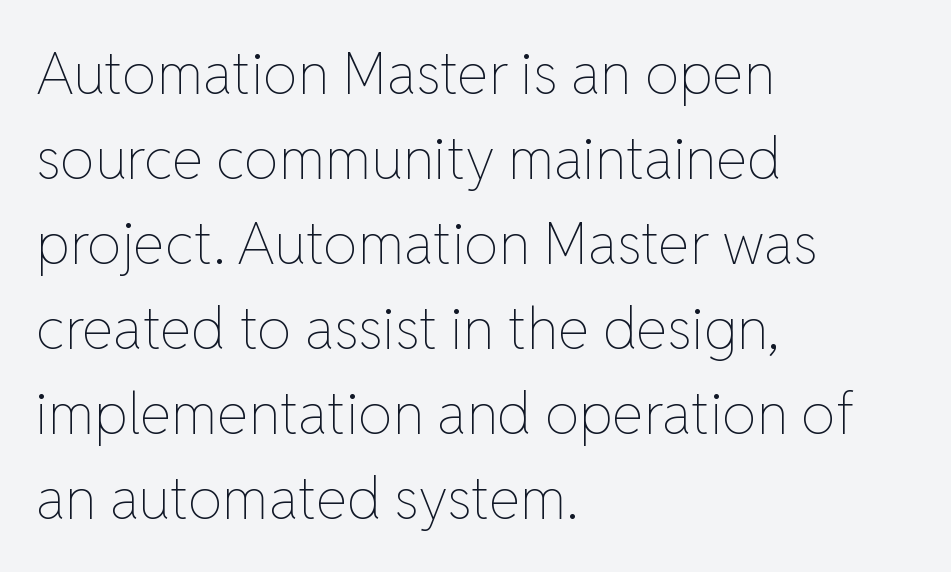
{"italic": "no", "bold": "no", "weight": "thin", "width": "normal", "stroke_contrast": "low", "x_height": "medium", "monospaced": "no", "underline": "no", "align": "left", "line_spacing": "normal", "line_spacing_ratio": 1.49, "letter_spacing": "normal", "letter_spacing_em": 0.0, "glyph_px": 57}
